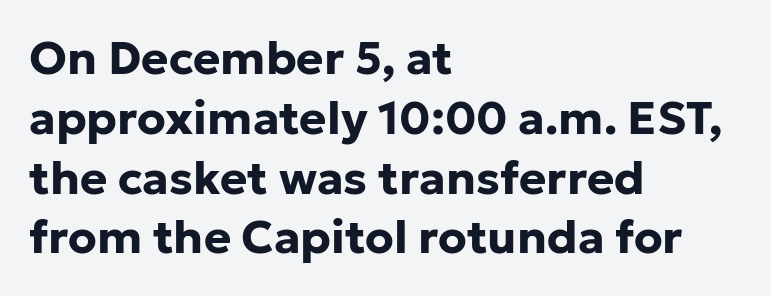
Is the letter spacing exaggerated? No — it looks like the ordinary default. Reading down the block, your eye returns to a fixed left position each line. Proportional: the letters do not fall into vertical columns. A typesetter would call this leading conventional body-copy spacing. The characters display no serif detailing; their extremities are plain.
